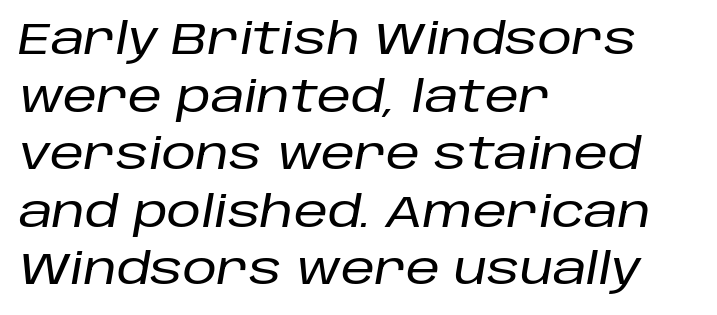
Q: Is the text italic (slanted)? A: Yes, it leans right by about 10 degrees.
Q: Is the text underlined? A: No.
Q: How is the paragraph aligned? A: Left-aligned.
Q: Is the spacing between letters normal or unusually wide? A: Normal.
Q: Is the spacing between lines tight, normal or loose? A: Normal.
Q: Width (condensed, normal, or wide)? A: Normal.
Q: Stroke contrast? A: Low.
Q: x-height? A: Large.
Q: Monospaced? A: No.
